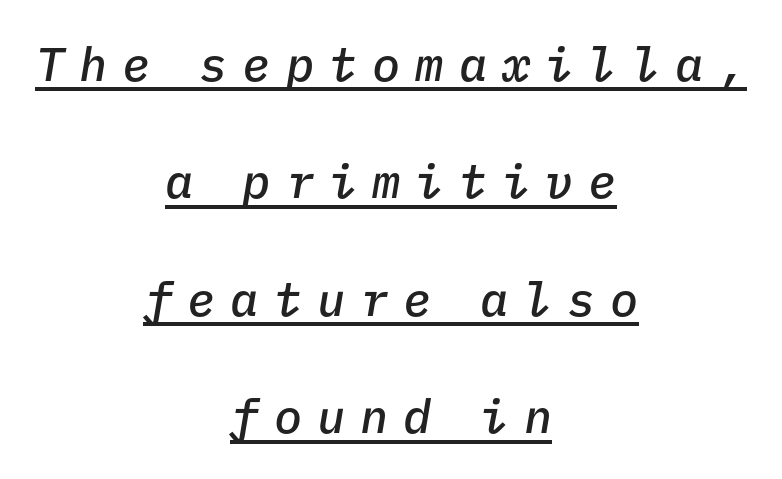
The image shows 47 px semibold type, italic (leaning right), monospaced; set centered, loose line spacing (2.5x), unusually wide letter spacing (+0.32 em), underlined; low stroke contrast and a medium x-height.
